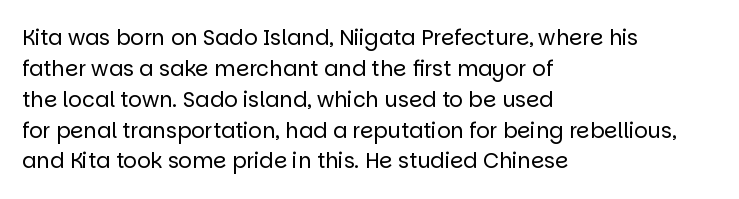
The image shows 21 px text type, upright; set left-aligned, normal line spacing (1.47x), normal letter spacing, not underlined.
